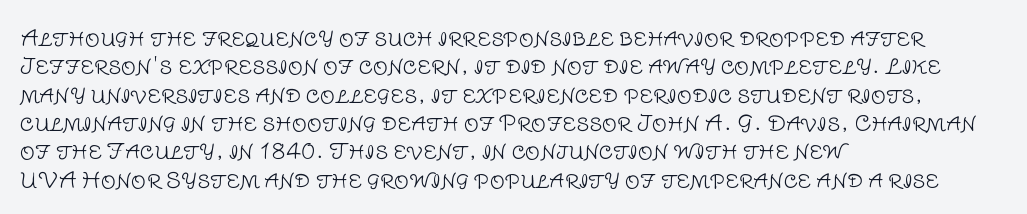
Evenly set lines give the paragraph a standard silhouette. Students, note that the glyphs here touch the page at normal intervals. Typeset ragged right — the left edge is the straight one.
